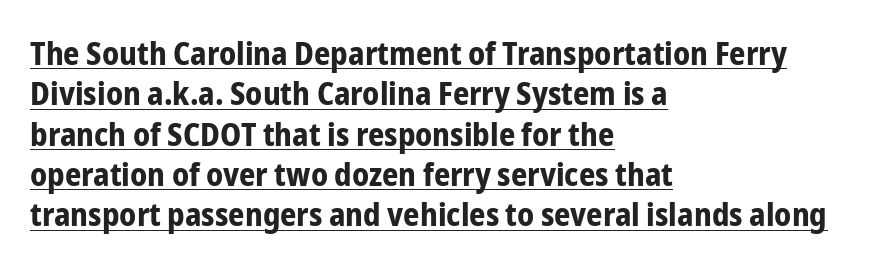
This rendering uses left alignment, leaving the right contour irregular. When letters stand straight like this, we call the style roman or upright. Each line of the rendering has a horizontal stroke beneath the glyphs. Varying glyph widths throughout — classic text-font behaviour. Rows of type keep a routine distance in the vertical direction. Check where the strokes stop: nothing finishes them off — pure sans.
